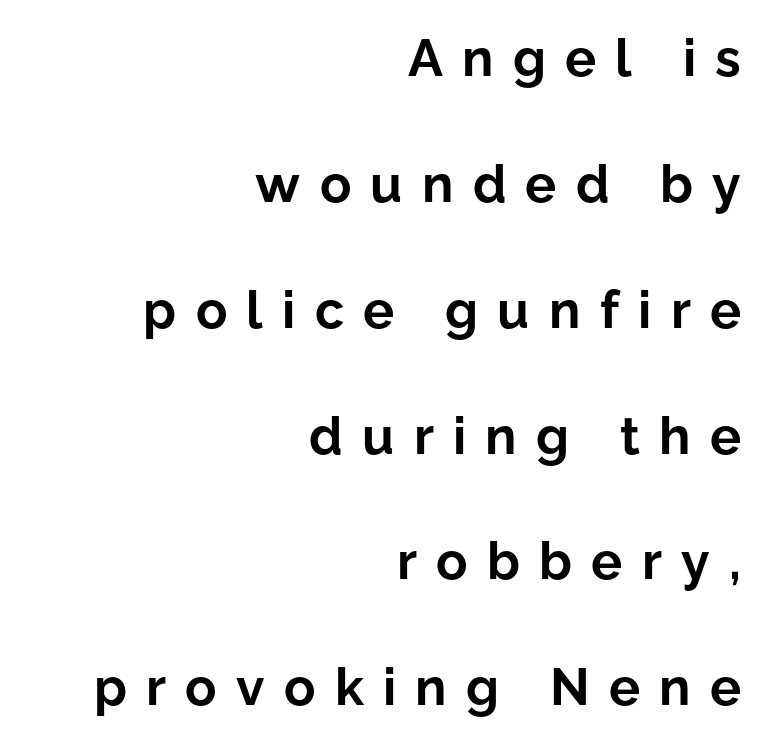
The image shows 52 px bold sans-serif type, upright; set right-aligned, loose line spacing (2.42x), unusually wide letter spacing (+0.37 em), not underlined; low stroke contrast and a medium x-height.
